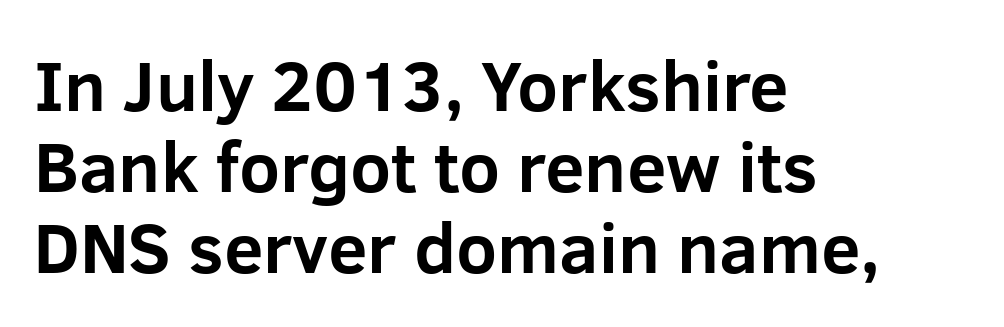
The image shows 71 px bold sans-serif type, upright; set left-aligned, tight line spacing (1.14x), normal letter spacing, not underlined; low stroke contrast and a medium x-height.
